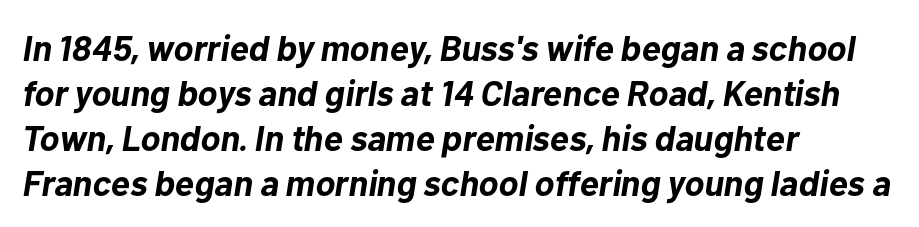
The image shows 36 px bold type, italic (leaning right); set left-aligned, normal line spacing (1.25x), normal letter spacing, not underlined; low stroke contrast and a medium x-height.
